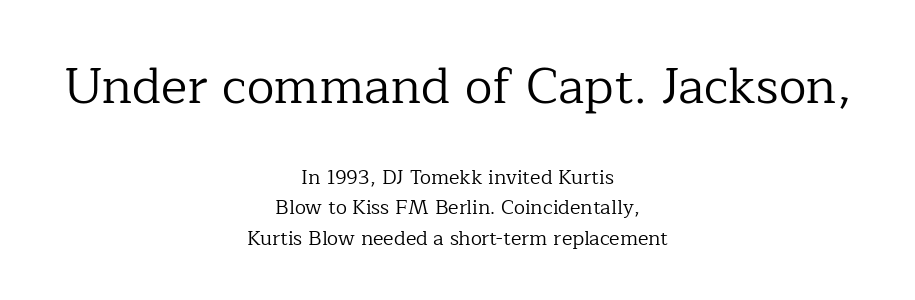
Q: Is the text bold? A: No.
Q: Is the text italic (slanted)? A: No, it is upright.
Q: Is the typeface a serif or a sans-serif typeface? A: Serif.
Q: Is the text underlined? A: No.
Q: How is the paragraph aligned? A: Centered.
Q: Is the spacing between letters normal or unusually wide? A: Normal.
Q: Is the spacing between lines tight, normal or loose? A: Normal.
Q: Which block of text is set in a larger size, the first (top) or the second (bottom)? A: The first (top) one.
Q: Width (condensed, normal, or wide)? A: Normal.
Q: Stroke contrast? A: Low.
Q: x-height? A: Medium.
Q: Monospaced? A: No.
